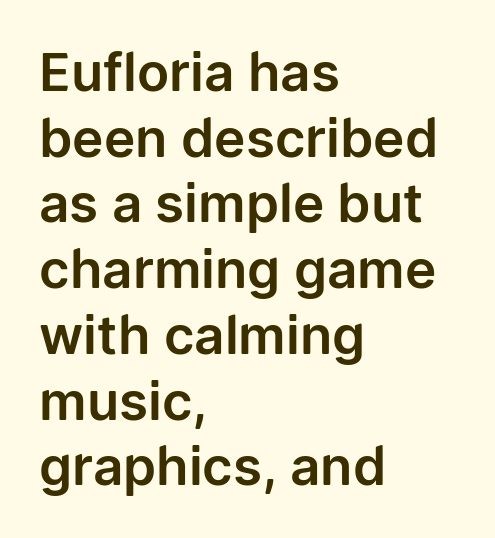
The image shows 53 px sans-serif type, upright; set left-aligned, line spacing 1.24x, normal letter spacing, not underlined; low stroke contrast and a medium x-height.
